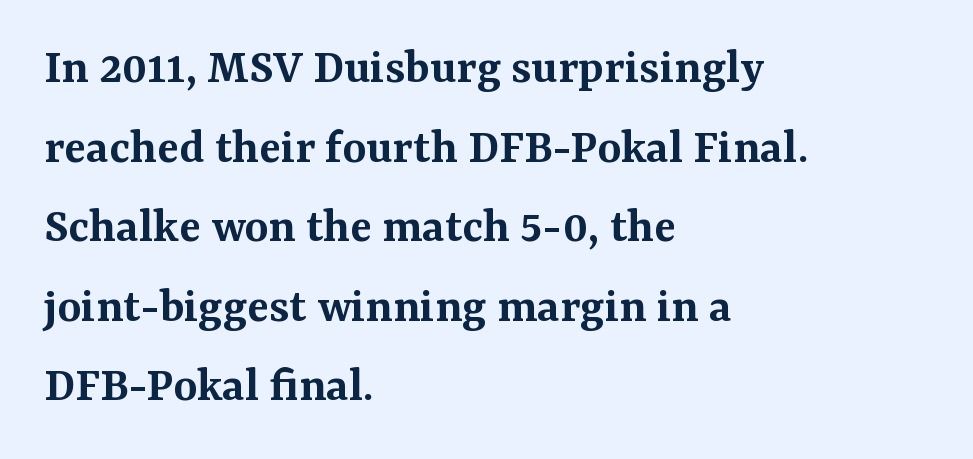
{"serif": "yes", "italic": "no", "bold": "semi", "weight": "semibold", "width": "normal", "stroke_contrast": "medium", "x_height": "medium", "monospaced": "no", "underline": "no", "align": "left", "line_spacing": "normal", "line_spacing_ratio": 1.56, "letter_spacing": "normal", "letter_spacing_em": 0.0, "glyph_px": 51}
